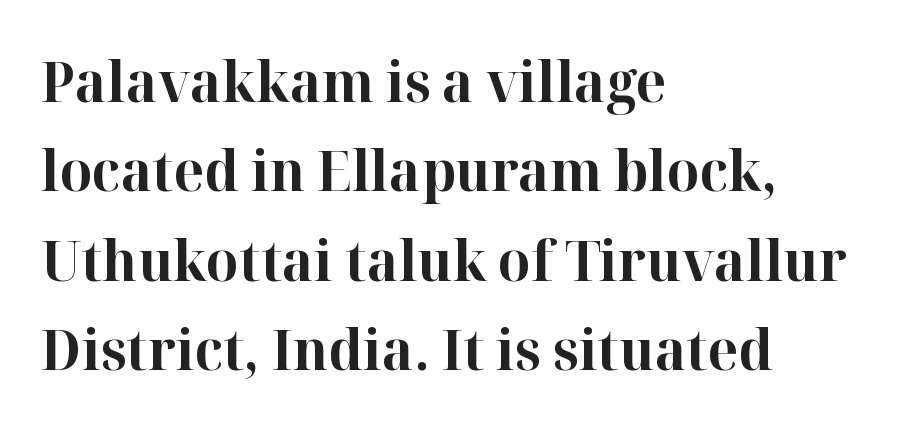
{"serif": "yes", "italic": "no", "bold": "yes", "weight": "bold", "width": "normal", "stroke_contrast": "high", "x_height": "medium", "monospaced": "no", "underline": "no", "align": "left", "line_spacing": "normal", "line_spacing_ratio": 1.57, "letter_spacing": "normal", "letter_spacing_em": 0.0, "glyph_px": 57}
